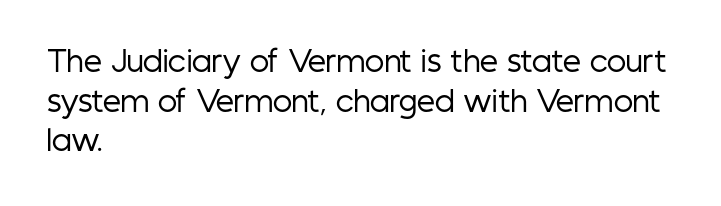
{"serif": "no", "italic": "no", "bold": "no", "weight": "regular", "width": "condensed", "stroke_contrast": "low", "x_height": "medium", "monospaced": "no", "underline": "no", "align": "left", "line_spacing": "normal", "line_spacing_ratio": 1.37, "letter_spacing": "normal", "letter_spacing_em": 0.0, "glyph_px": 29}
